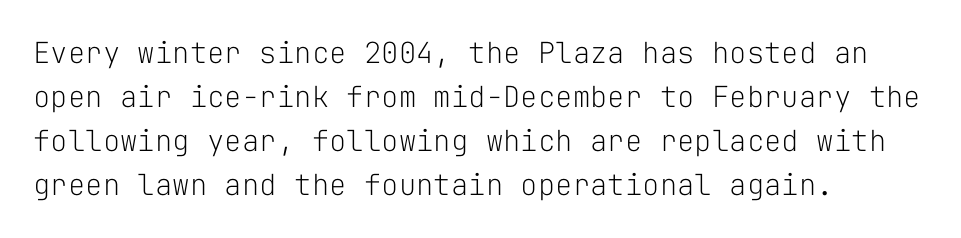
{"serif": "no", "italic": "no", "bold": "no", "weight": "light", "width": "normal", "stroke_contrast": "low", "x_height": "medium", "monospaced": "yes", "underline": "no", "align": "left", "line_spacing": "normal", "line_spacing_ratio": 1.52, "letter_spacing": "normal", "letter_spacing_em": 0.0, "glyph_px": 29}
